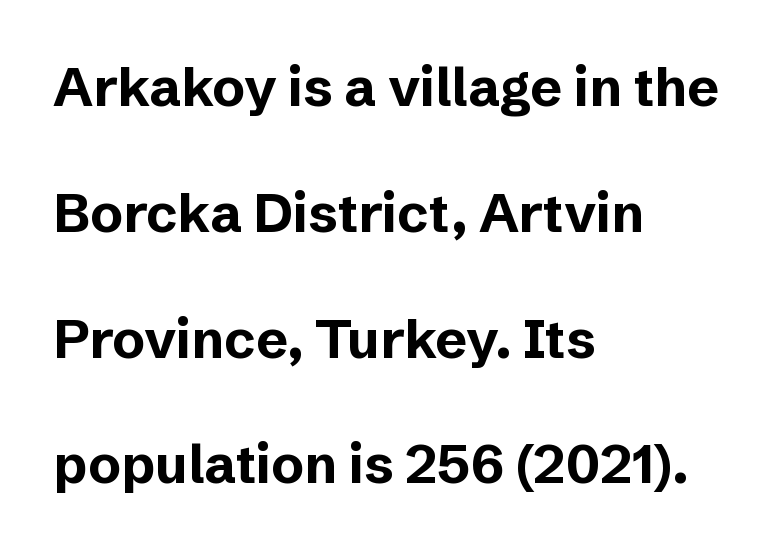
Has an underline been added? It has not. This is roman type, the default non-slanted kind. Strong, thick strokes mark this as bold type. A great deal of white space separates one row of letters from the next.
